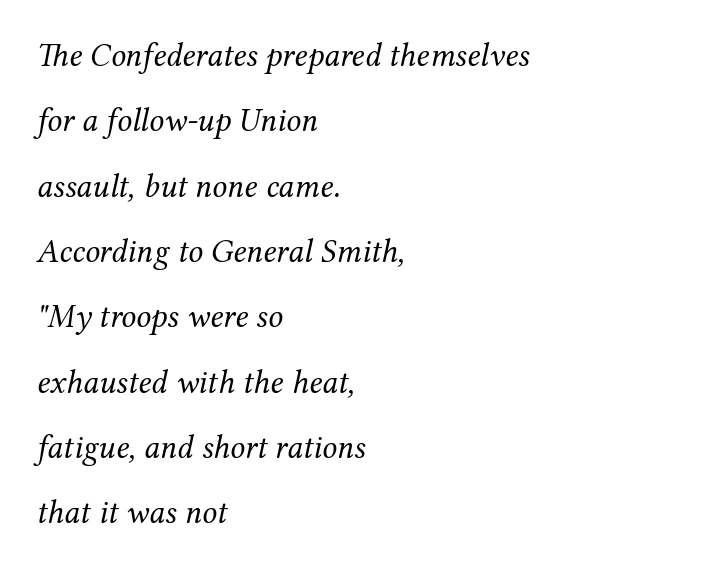
{"serif": "yes", "italic": "yes", "lean": "right", "slant_degrees": 12, "bold": "no", "weight": "regular", "width": "normal", "stroke_contrast": "medium", "x_height": "medium", "monospaced": "no", "underline": "no", "align": "left", "line_spacing": "loose", "line_spacing_ratio": 1.98, "letter_spacing": "normal", "letter_spacing_em": 0.0, "glyph_px": 33}
